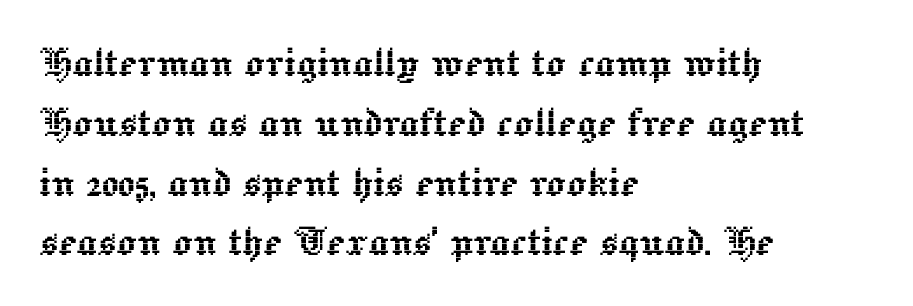
Q: Is the text italic (slanted)? A: No, it is upright.
Q: Is the text underlined? A: No.
Q: How is the paragraph aligned? A: Left-aligned.
Q: Is the spacing between letters normal or unusually wide? A: Normal.
Q: Width (condensed, normal, or wide)? A: Normal.
Q: x-height? A: Medium.
Q: Monospaced? A: No.
